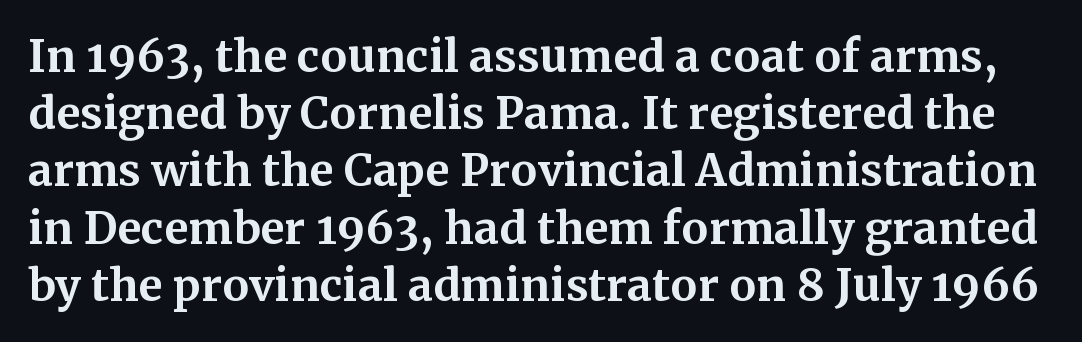
Q: Is the text bold? A: Yes.
Q: Is the text italic (slanted)? A: No, it is upright.
Q: Is the typeface a serif or a sans-serif typeface? A: Serif.
Q: Is the text underlined? A: No.
Q: Is the spacing between letters normal or unusually wide? A: Normal.
Q: Is the spacing between lines tight, normal or loose? A: Normal.
Q: Width (condensed, normal, or wide)? A: Normal.
Q: Stroke contrast? A: Medium.
Q: x-height? A: Medium.
Q: Monospaced? A: No.
